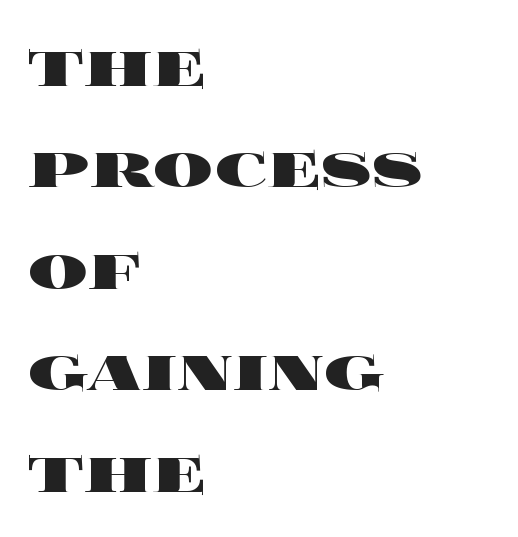
{"italic": "no", "bold": "yes", "weight": "heavy", "width": "wide", "x_height": "large", "monospaced": "no", "underline": "no", "align": "left", "line_spacing": "normal", "line_spacing_ratio": 1.37, "letter_spacing": "normal", "letter_spacing_em": 0.0, "glyph_px": 74}
